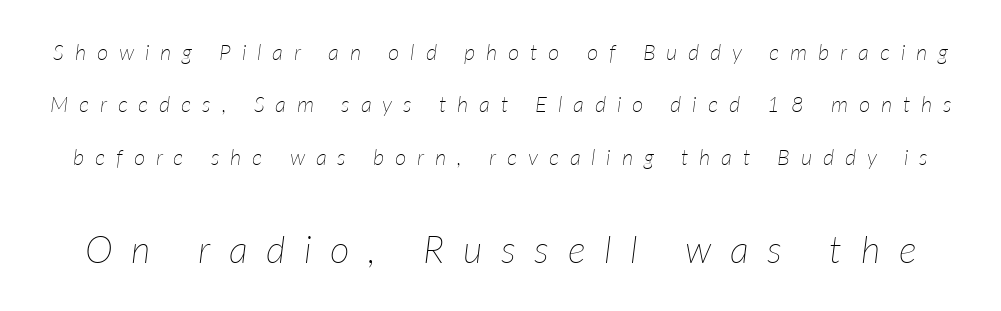
Quick note: italic. How are the letters spaced? Widely, with obvious added tracking. Heaviness? Minimal to ordinary, like unemphasized prose. Plain, unruled lines of type. Does the leading feel generous? Absolutely, it's lavish. Varying glyph widths throughout — classic text-font behaviour.
